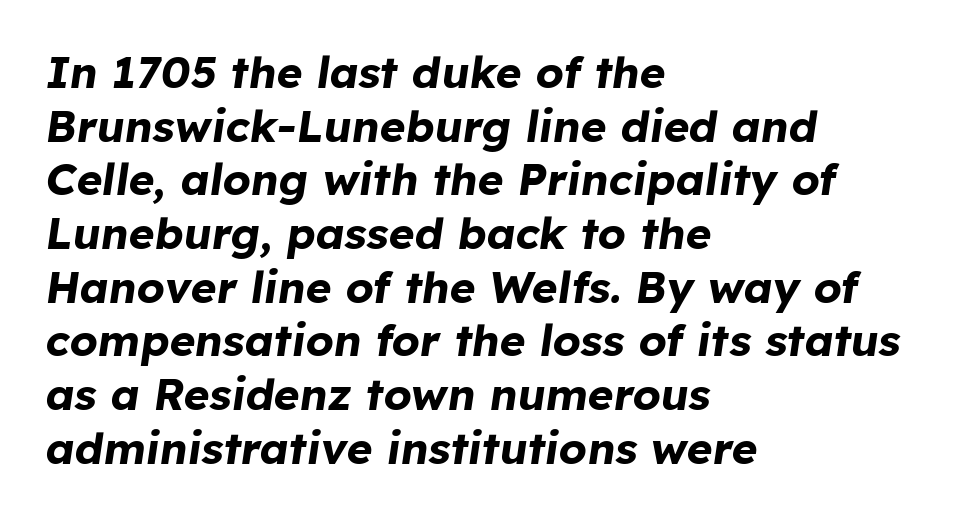
These lines are rendered in a variable-pitch font. Teacher's note: observe the even left margin — that is flush-left alignment. Designer's note — italics engaged. A full-strength bold gives these letters their thick strokes. Decoration check: the copy has no underline.
